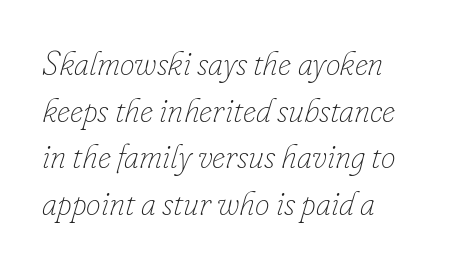
Q: Is the text bold? A: No.
Q: Is the text italic (slanted)? A: Yes, it leans right by about 16 degrees.
Q: Is the text underlined? A: No.
Q: How is the paragraph aligned? A: Left-aligned.
Q: Is the spacing between letters normal or unusually wide? A: Normal.
Q: Is the spacing between lines tight, normal or loose? A: Normal.
Q: Width (condensed, normal, or wide)? A: Normal.
Q: Stroke contrast? A: Low.
Q: x-height? A: Small.
Q: Monospaced? A: No.
